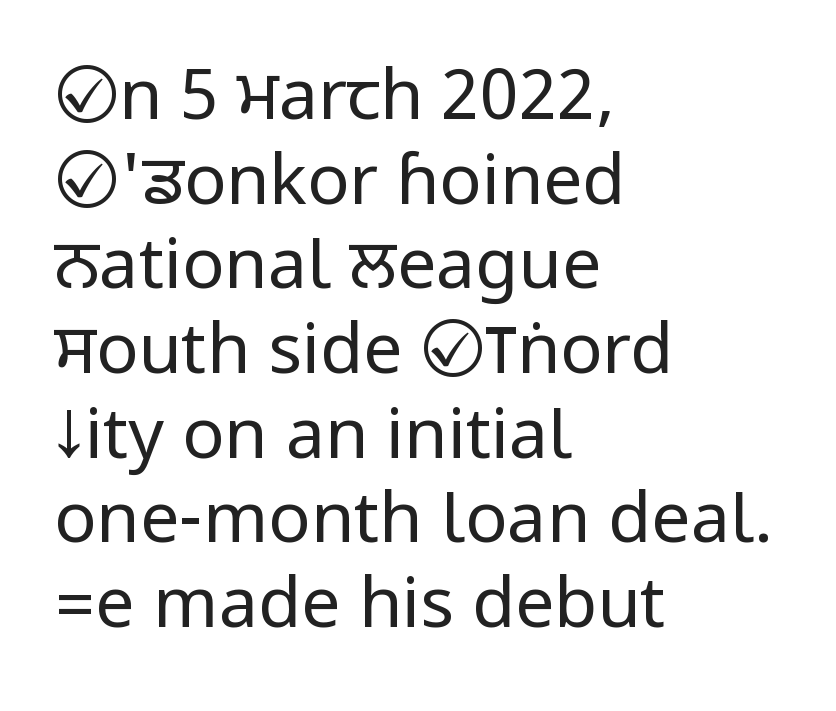
Q: Is the text bold? A: No.
Q: Is the text italic (slanted)? A: No, it is upright.
Q: Is the typeface a serif or a sans-serif typeface? A: Sans-serif.
Q: Is the text underlined? A: No.
Q: How is the paragraph aligned? A: Left-aligned.
Q: Is the spacing between letters normal or unusually wide? A: Normal.
Q: Width (condensed, normal, or wide)? A: Condensed.
Q: Stroke contrast? A: Low.
